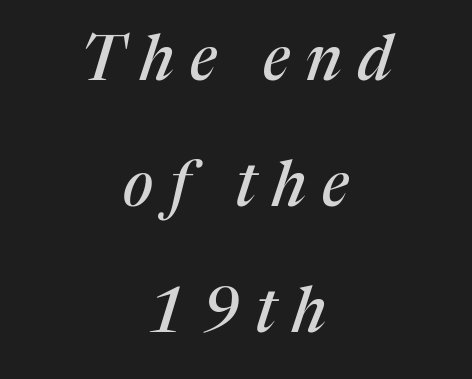
{"serif": "yes", "italic": "yes", "lean": "right", "slant_degrees": 17, "width": "normal", "stroke_contrast": "medium", "x_height": "medium", "monospaced": "no", "underline": "no", "align": "center", "line_spacing": "loose", "line_spacing_ratio": 2.03, "letter_spacing": "wide", "letter_spacing_em": 0.26, "glyph_px": 62}
